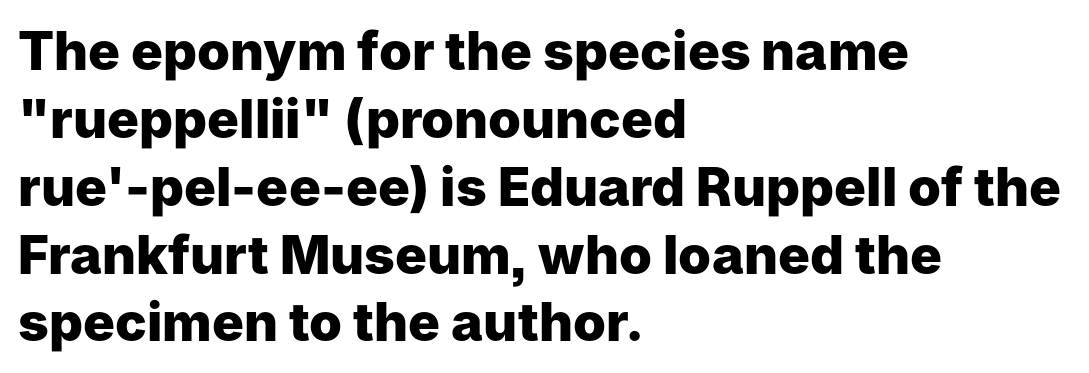
Q: Is the text bold? A: Yes.
Q: Is the text italic (slanted)? A: No, it is upright.
Q: Is the typeface a serif or a sans-serif typeface? A: Sans-serif.
Q: Is the text underlined? A: No.
Q: How is the paragraph aligned? A: Left-aligned.
Q: Is the spacing between letters normal or unusually wide? A: Normal.
Q: Is the spacing between lines tight, normal or loose? A: Normal.
Q: Width (condensed, normal, or wide)? A: Normal.
Q: Stroke contrast? A: Low.
Q: x-height? A: Medium.
Q: Monospaced? A: No.
